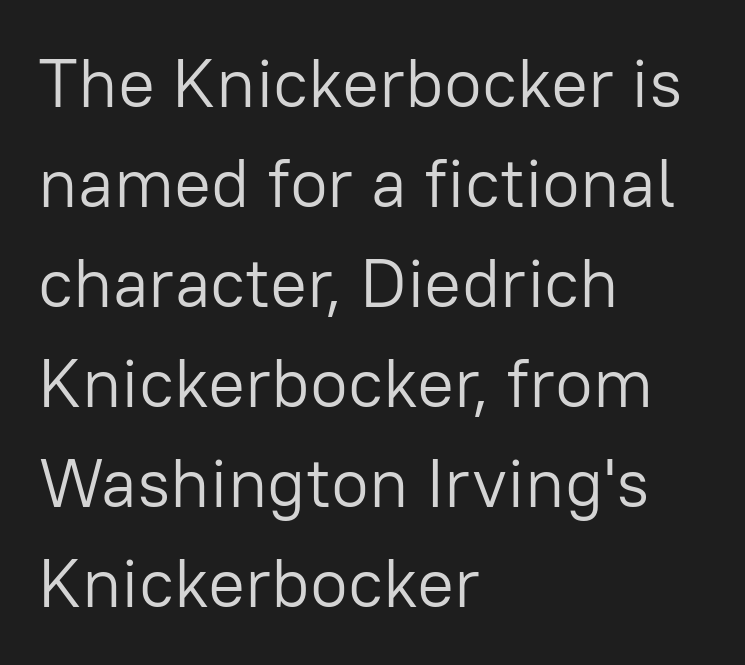
Is this a fixed-width face? No — the glyphs have proportional, varying widths. The specimen reads as upright at a glance. Rule under the text: the space is simply empty. This is sans-serif lettering, the kind often seen on screens and signage.
